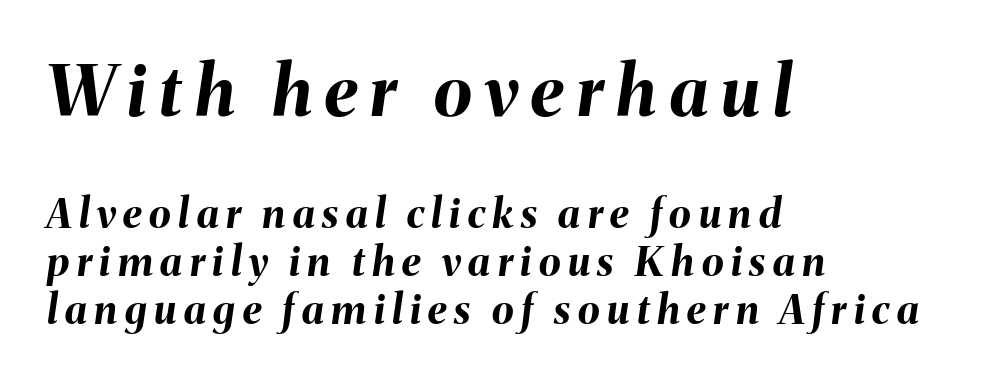
The foot of each line stays bare and open. Visually the block forms a straight wall on the left and a jagged coastline on the right. You could not count columns in this text — the font is proportionally spaced. Slanted lettering throughout. Between these two stacked blocks, the higher one wins on size. Strong, thick strokes mark this as bold type.
